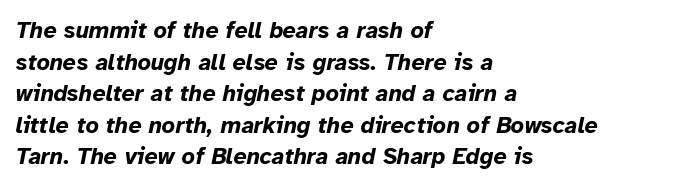
The lines are quadded left. A clean baseline with only descenders dipping below it. Compared with typical body copy, the letter spacing here is the same. Italic? Definitely — the glyphs are oblique. This block has exactly the height ordinary leading produces.
